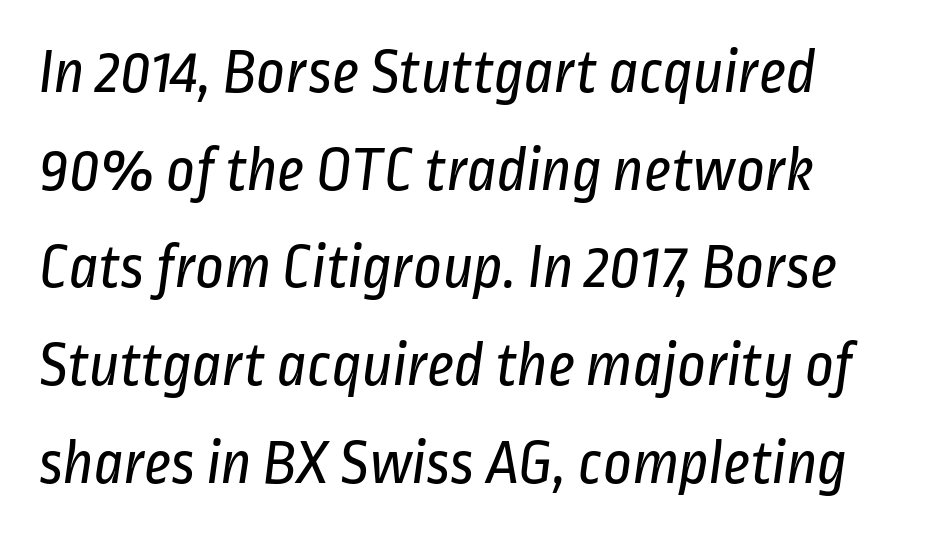
{"serif": "no", "bold": "no", "weight": "regular", "width": "condensed", "stroke_contrast": "low", "x_height": "medium", "monospaced": "no", "underline": "no", "align": "left", "line_spacing": "normal", "line_spacing_ratio": 1.55, "letter_spacing": "normal", "letter_spacing_em": 0.0, "glyph_px": 63}
